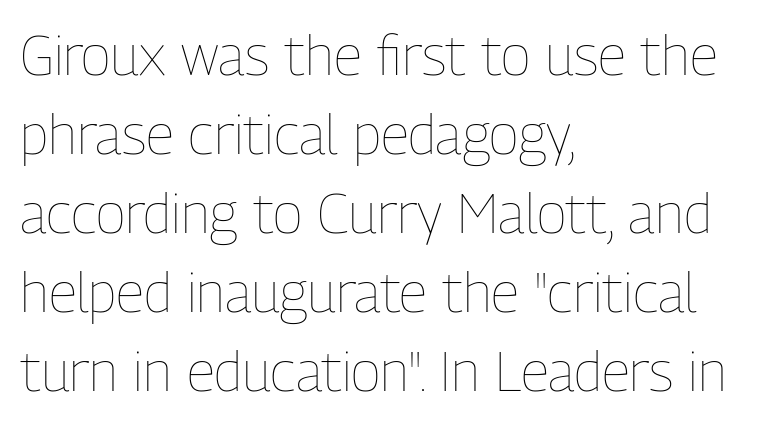
{"italic": "no", "bold": "no", "weight": "thin", "width": "condensed", "stroke_contrast": "low", "x_height": "medium", "monospaced": "no", "underline": "no", "align": "left", "line_spacing": "normal", "line_spacing_ratio": 1.41, "letter_spacing": "normal", "letter_spacing_em": 0.0, "glyph_px": 56}
